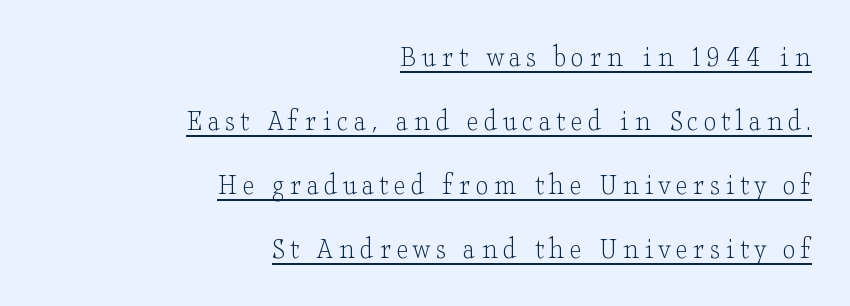
Q: Is the text bold? A: No.
Q: Is the text italic (slanted)? A: No, it is upright.
Q: Is the typeface a serif or a sans-serif typeface? A: Serif.
Q: Is the text underlined? A: Yes.
Q: How is the paragraph aligned? A: Right-aligned.
Q: Is the spacing between lines tight, normal or loose? A: Loose.
Q: Width (condensed, normal, or wide)? A: Wide.
Q: Stroke contrast? A: Low.
Q: x-height? A: Small.
Q: Monospaced? A: No.
